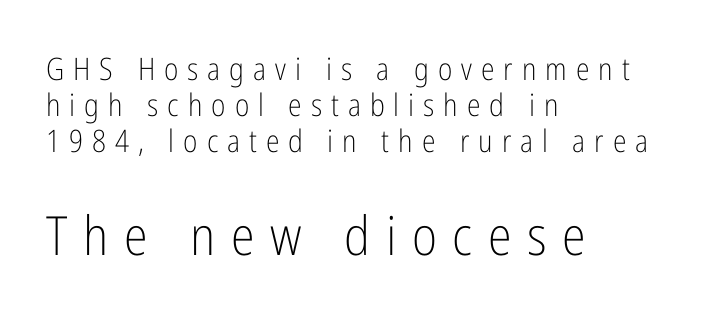
The image shows 54 px light, condensed sans-serif type, upright; set left-aligned, line spacing 1.16x, unusually wide letter spacing (+0.29 em), not underlined; the second (bottom) block is 1.74x larger; low stroke contrast and a medium x-height.
